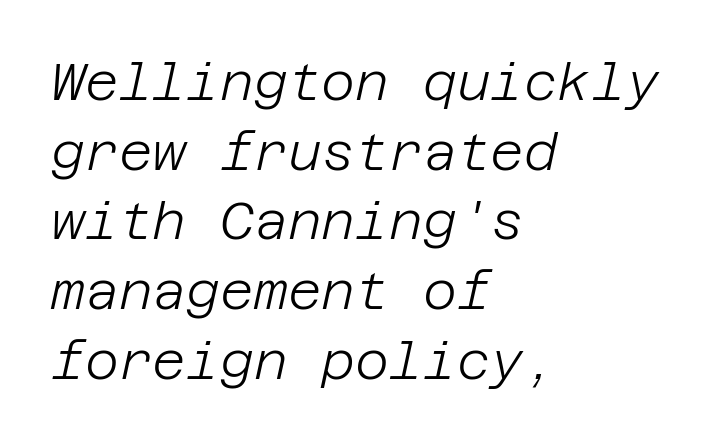
If you measured baseline to baseline, you'd find a middling distance. Letters rest on an invisible, unmarked baseline. Is the type heavy? It reads as light-to-regular instead. Yep, that's italic — everything's leaning. The rag falls on the right side of this text block.
